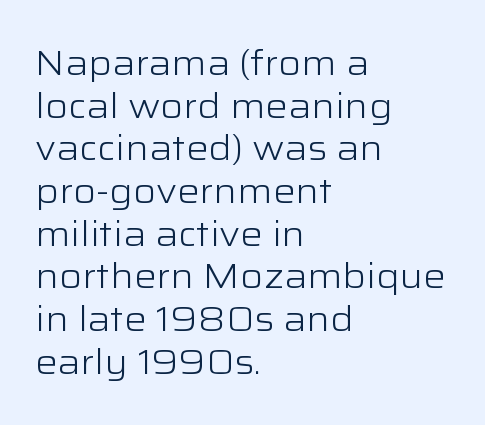
Typographically, this falls in the sans-serif category. On a weight scale, this lands at 450 or below. Just letters on the line, the space beneath them empty. The axis of the letterforms is exactly vertical.
